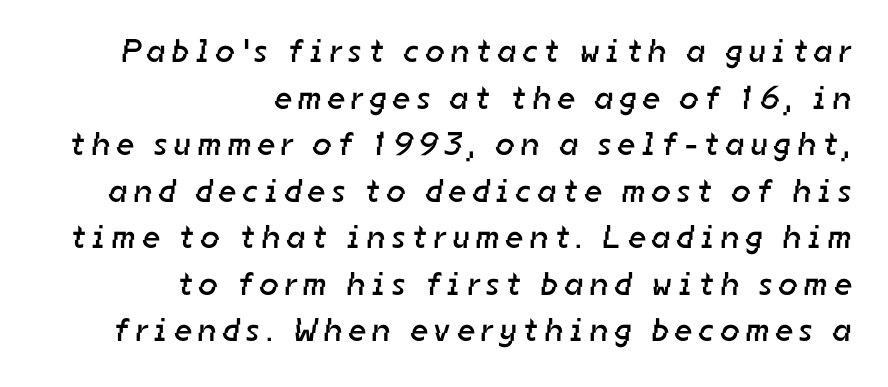
Q: Is the text bold? A: No.
Q: Is the typeface a serif or a sans-serif typeface? A: Sans-serif.
Q: Is the text underlined? A: No.
Q: How is the paragraph aligned? A: Right-aligned.
Q: Is the spacing between letters normal or unusually wide? A: Unusually wide.
Q: Is the spacing between lines tight, normal or loose? A: Normal.
Q: Width (condensed, normal, or wide)? A: Normal.
Q: Stroke contrast? A: Low.
Q: x-height? A: Medium.
Q: Monospaced? A: No.
